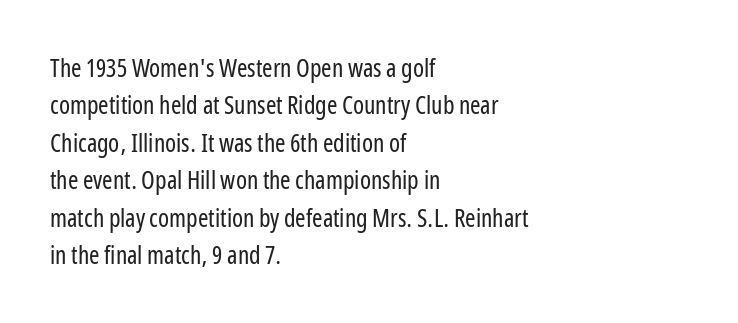
Q: Is the text bold? A: No.
Q: Is the text italic (slanted)? A: No, it is upright.
Q: Is the text underlined? A: No.
Q: How is the paragraph aligned? A: Left-aligned.
Q: Is the spacing between letters normal or unusually wide? A: Normal.
Q: Is the spacing between lines tight, normal or loose? A: Normal.
